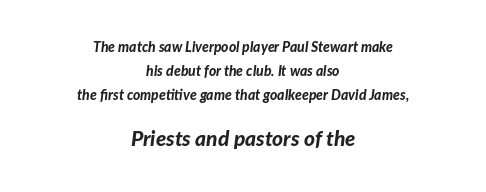
These lines stack symmetrically, like a column narrowing and widening about its center. The more generous point size was reserved for the lower chunk. The area under the type is left untouched. In terms of posture, this sample is oblique. The sample has been set heavy, in full bold.
